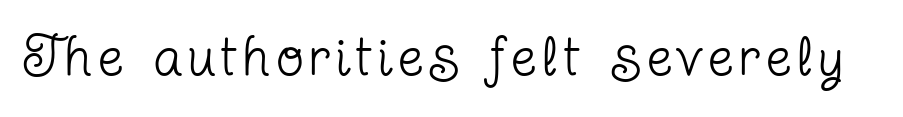
Q: Is the text bold? A: No.
Q: Is the text italic (slanted)? A: No, it is upright.
Q: Is the typeface a serif or a sans-serif typeface? A: Serif.
Q: Is the text underlined? A: No.
Q: Width (condensed, normal, or wide)? A: Condensed.
Q: Stroke contrast? A: Low.
Q: x-height? A: Medium.
Q: Monospaced? A: No.
